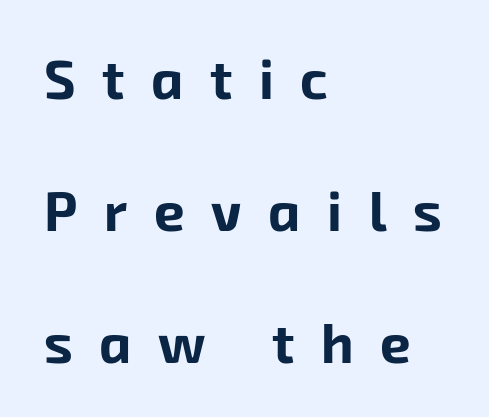
The image shows 55 px bold sans-serif type; set left-aligned, loose line spacing (2.4x), unusually wide letter spacing (+0.48 em), not underlined; low stroke contrast and a medium x-height.
